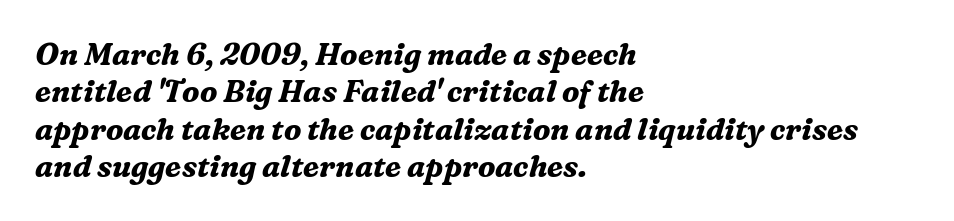
{"serif": "yes", "italic": "yes", "lean": "right", "slant_degrees": 16, "bold": "yes", "weight": "bold", "width": "normal", "stroke_contrast": "medium", "x_height": "medium", "monospaced": "no", "underline": "no", "align": "left", "line_spacing": "normal", "line_spacing_ratio": 1.25, "letter_spacing": "normal", "letter_spacing_em": 0.0, "glyph_px": 30}
